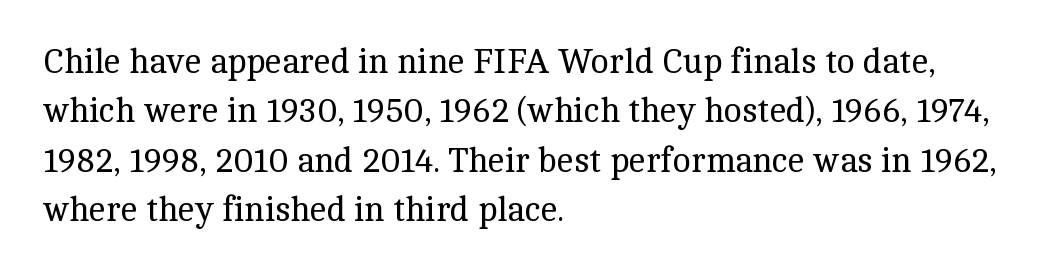
The rendering uses natural spacing where letterforms have individual widths. Any mark beneath the type? The region is blank. Weight class: somewhere from thin through regular. This block has exactly the height ordinary leading produces. In CSS terms this would be text-align: left. These lines were composed using upright roman letters.
